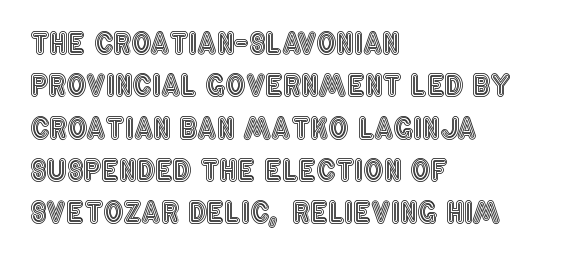
Honestly, the row spacing looks completely unremarkable. Visually the block forms a straight wall on the left and a jagged coastline on the right. Glance below the letters and you will spot only blank space. Is there any slant? The stems are plumb. Varying glyph widths throughout — classic text-font behaviour.
